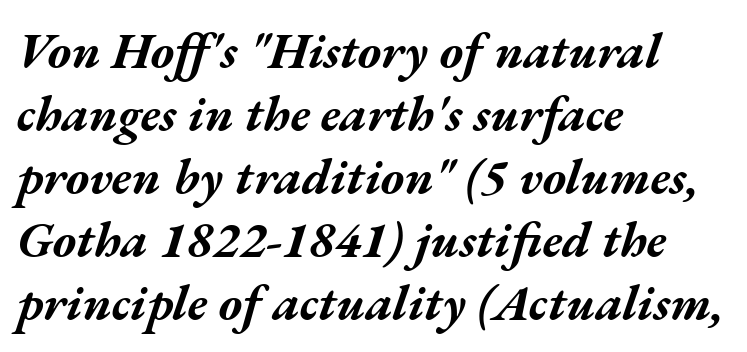
Q: Is the text bold? A: Yes.
Q: Is the text italic (slanted)? A: Yes, it leans right by about 17 degrees.
Q: Is the text underlined? A: No.
Q: How is the paragraph aligned? A: Left-aligned.
Q: Is the spacing between letters normal or unusually wide? A: Normal.
Q: Is the spacing between lines tight, normal or loose? A: Normal.
Q: Width (condensed, normal, or wide)? A: Wide.
Q: Stroke contrast? A: Medium.
Q: x-height? A: Medium.
Q: Monospaced? A: No.
